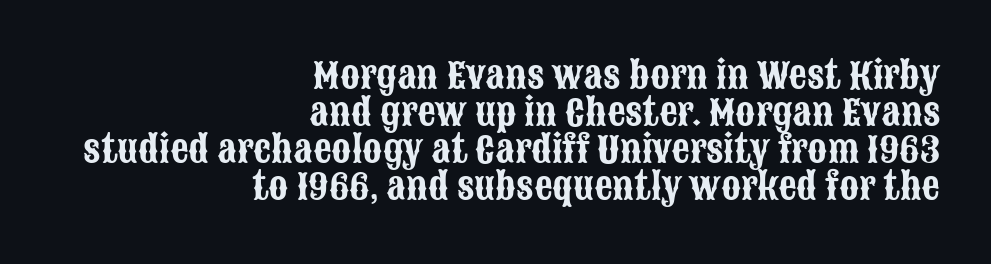
Q: Is the text italic (slanted)? A: No, it is upright.
Q: Is the typeface a serif or a sans-serif typeface? A: Sans-serif.
Q: Is the text underlined? A: No.
Q: How is the paragraph aligned? A: Right-aligned.
Q: Is the spacing between letters normal or unusually wide? A: Normal.
Q: Is the spacing between lines tight, normal or loose? A: Tight.
Q: Width (condensed, normal, or wide)? A: Condensed.
Q: Stroke contrast? A: Low.
Q: x-height? A: Large.
Q: Monospaced? A: No.
